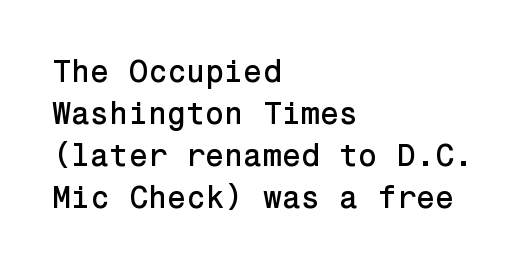
Regular leading. The gaps between neighbouring characters are ordinary and unremarkable. The compositor pushed each line to the left boundary. A clean baseline with only descenders dipping below it. Each letter's strokes conclude bluntly, with no projecting serifs. If you drew a line through each stem, it would be perfectly vertical.
